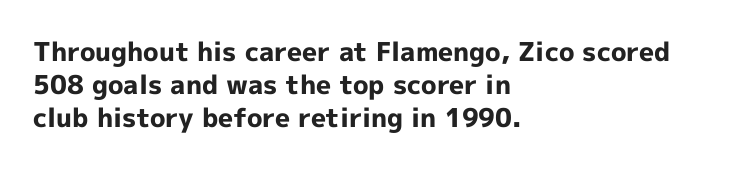
Reading down the column, the eye jumps a familiar distance to each next line. The passage shown is not underscored anywhere. Its strokes are broad and dark, the hallmark of bold type. Quick note: not italic, upright. Observe the ordinary spacing: letters are neighbours, not strangers. Line beginnings align vertically; line endings do not.
